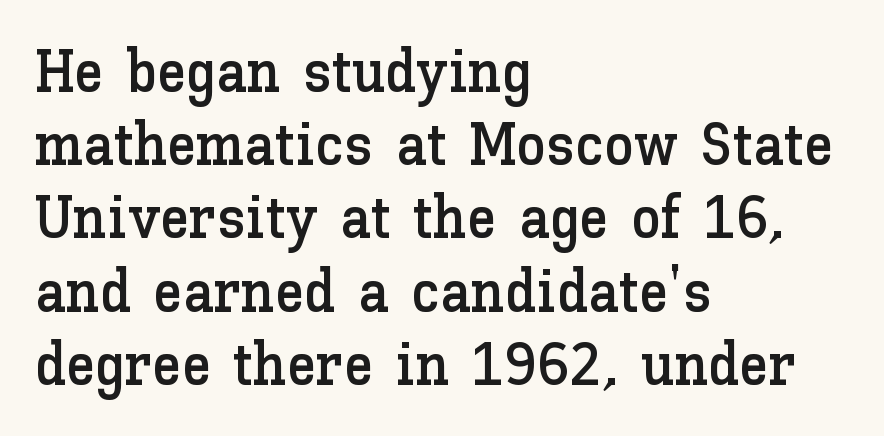
Descenders are the only things crossing below the line. Varying glyph widths throughout — classic text-font behaviour. The lines are quadded left. The line texture is even and compact thanks to regular tracking. Posture: upright roman.
